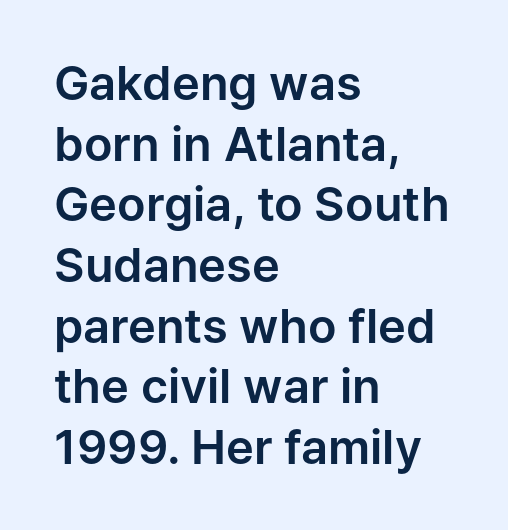
The image shows 47 px sans-serif type, upright; set left-aligned, normal line spacing (1.29x), normal letter spacing, not underlined; low stroke contrast and a medium x-height.
